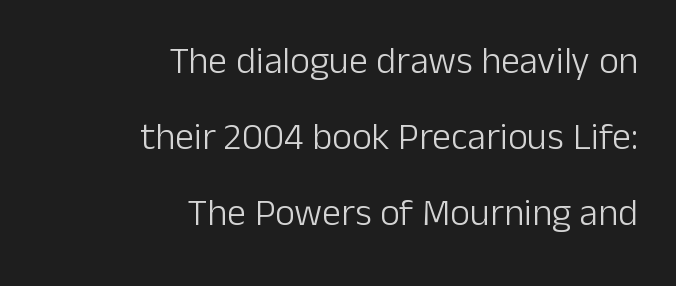
{"serif": "no", "italic": "no", "bold": "no", "weight": "light", "width": "normal", "stroke_contrast": "low", "x_height": "medium", "monospaced": "no", "underline": "no", "align": "right", "line_spacing": "loose", "line_spacing_ratio": 2.0, "letter_spacing": "normal", "letter_spacing_em": 0.0, "glyph_px": 38}
